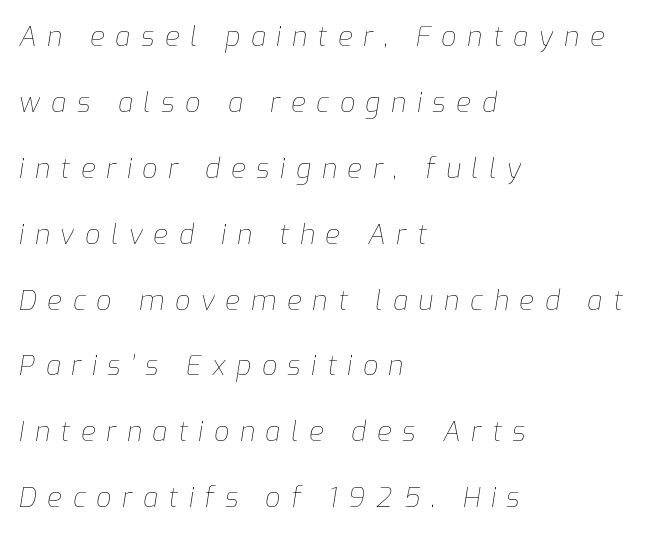
The image shows 27 px text type, italic (leaning right); set left-aligned, loose line spacing (2.44x), unusually wide letter spacing (+0.39 em), not underlined.
